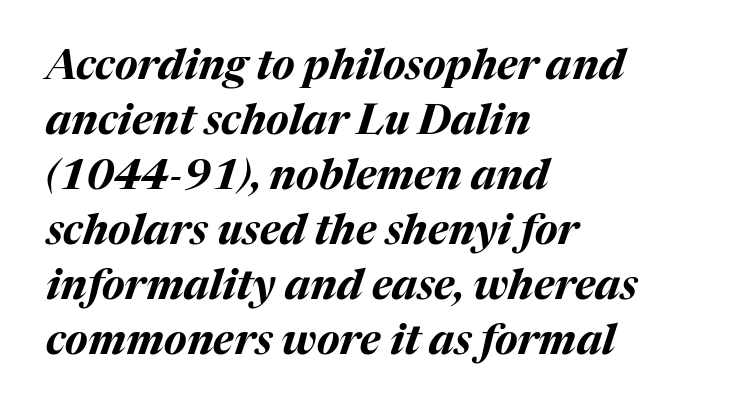
Q: Is the text bold? A: Yes.
Q: Is the text italic (slanted)? A: Yes, it leans right by about 17 degrees.
Q: Is the text underlined? A: No.
Q: How is the paragraph aligned? A: Left-aligned.
Q: Is the spacing between letters normal or unusually wide? A: Normal.
Q: Is the spacing between lines tight, normal or loose? A: Normal.
Q: Width (condensed, normal, or wide)? A: Normal.
Q: Stroke contrast? A: Medium.
Q: x-height? A: Medium.
Q: Monospaced? A: No.
